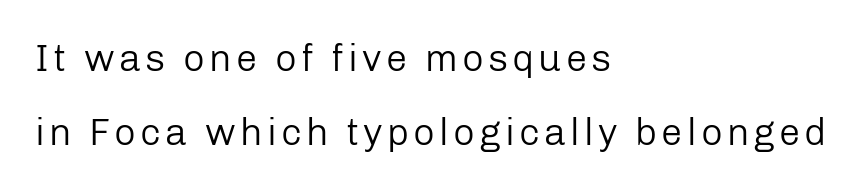
{"serif": "no", "italic": "no", "bold": "no", "weight": "regular", "width": "normal", "stroke_contrast": "low", "x_height": "medium", "monospaced": "no", "underline": "no", "align": "left", "line_spacing": "loose", "line_spacing_ratio": 1.94, "glyph_px": 38}
